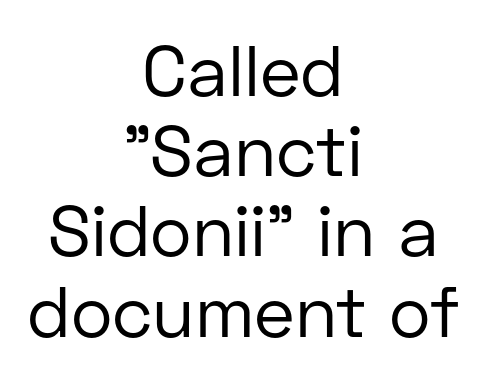
Weight: in the light-to-regular range. What's the leading like? Squeezed, with rows nearly overlapping. This sample has the flowing, uneven cadence of proportional lettering. This is sans-serif lettering, the kind often seen on screens and signage. Honestly, the letter spacing is just normal — you wouldn't notice it. The compositor balanced each line on the midline.
